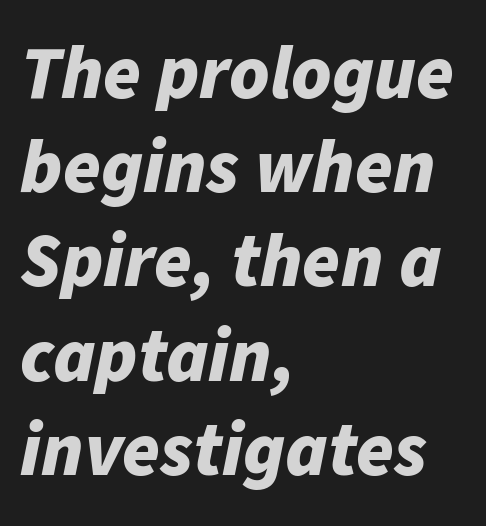
The image shows 76 px bold type, italic (leaning right); set left-aligned, line spacing 1.24x, normal letter spacing, not underlined; low stroke contrast and a medium x-height.
